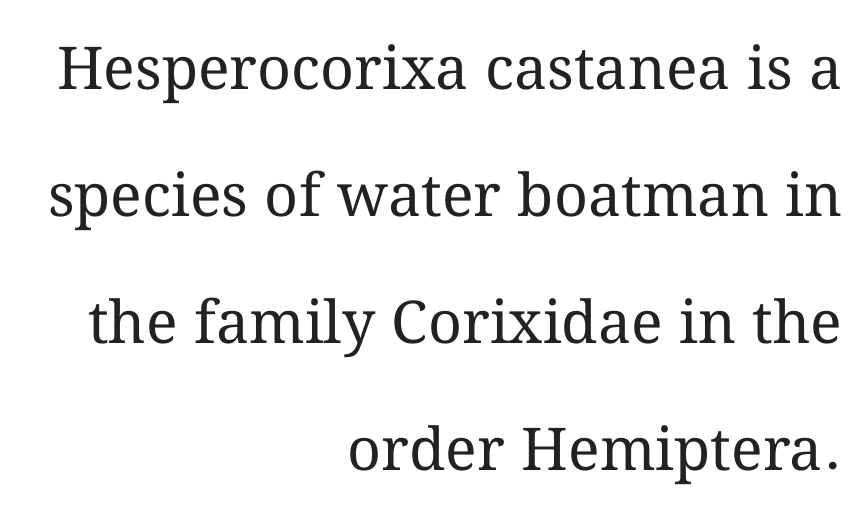
The image shows 59 px regular-weight type, upright; set right-aligned, loose line spacing (2.15x), normal letter spacing, not underlined; medium stroke contrast and a medium x-height.
